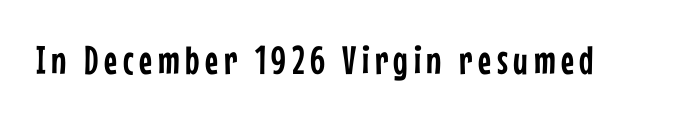
Note the varied advance widths — an 'i' is clearly narrower than an 'm'. Ascenders rise straight up at ninety degrees. The typeface chosen for these lines omits serifs. The baseline area is clear.
